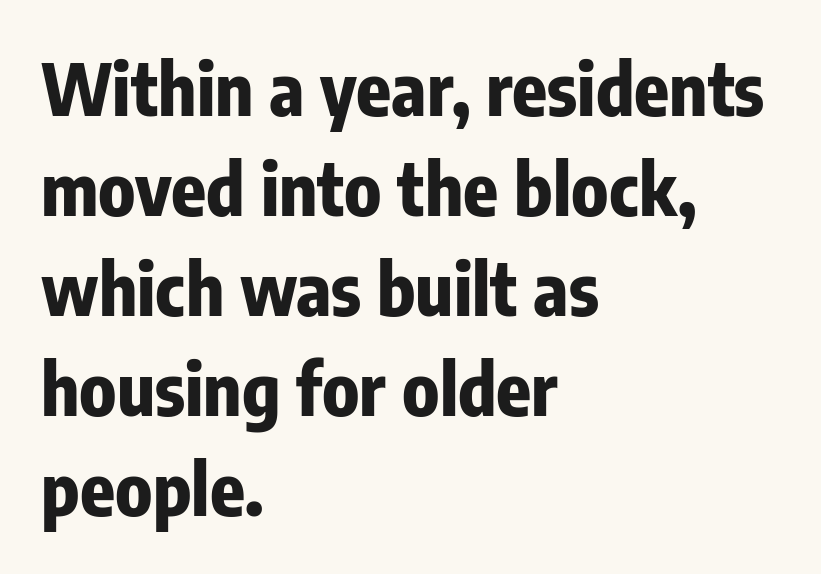
Q: Is the text bold? A: Yes.
Q: Is the text italic (slanted)? A: No, it is upright.
Q: Is the typeface a serif or a sans-serif typeface? A: Sans-serif.
Q: Is the text underlined? A: No.
Q: How is the paragraph aligned? A: Left-aligned.
Q: Is the spacing between letters normal or unusually wide? A: Normal.
Q: Is the spacing between lines tight, normal or loose? A: Normal.
Q: Width (condensed, normal, or wide)? A: Condensed.
Q: Stroke contrast? A: Low.
Q: x-height? A: Medium.
Q: Monospaced? A: No.
